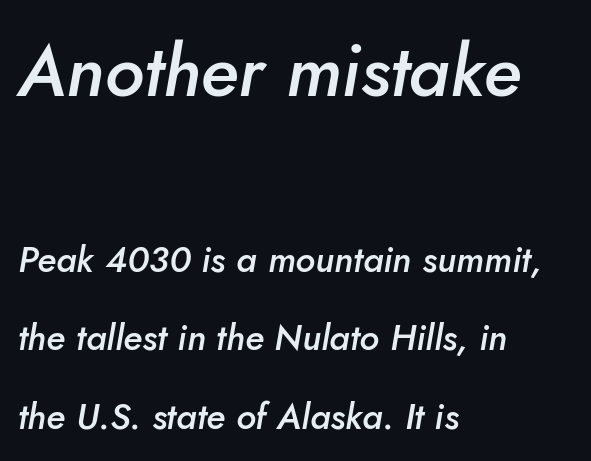
{"italic": "yes", "lean": "right", "slant_degrees": 10, "bold": "semi", "weight": "semibold", "width": "normal", "stroke_contrast": "low", "x_height": "small", "monospaced": "no", "underline": "no", "align": "left", "line_spacing": "loose", "line_spacing_ratio": 2.18, "letter_spacing": "normal", "letter_spacing_em": 0.0, "larger_block": "first", "size_ratio": 2.0, "glyph_px": 72}
